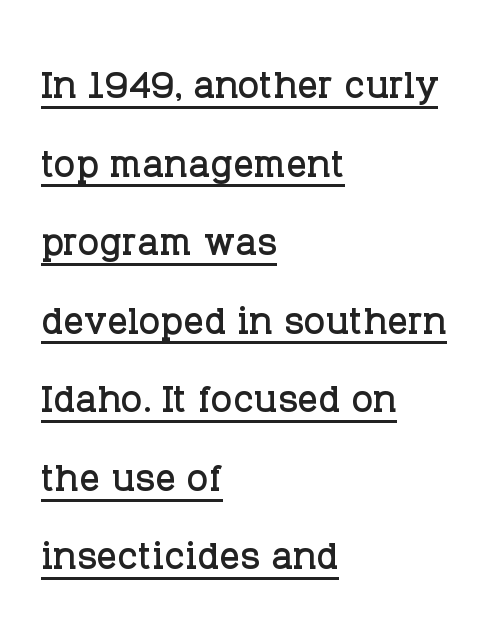
{"serif": "yes", "italic": "no", "width": "normal", "stroke_contrast": "low", "x_height": "large", "monospaced": "no", "underline": "yes", "align": "left", "line_spacing": "normal", "line_spacing_ratio": 1.54, "letter_spacing": "normal", "letter_spacing_em": 0.0, "glyph_px": 51}
